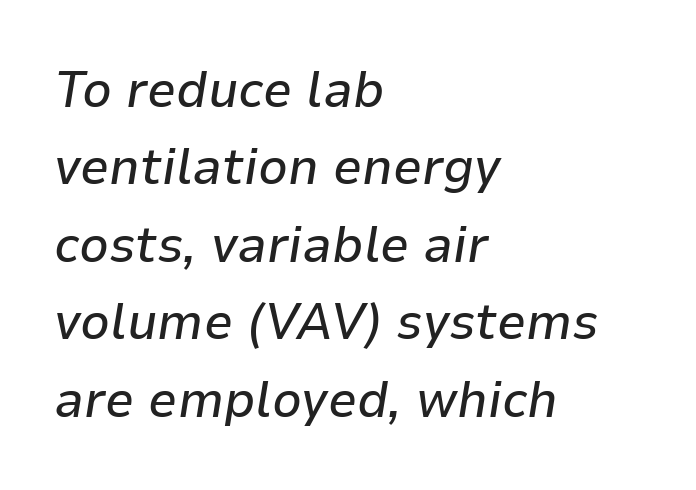
Whoever set this chose a conventional vertical rhythm. The face used here is proportionally spaced, like ordinary book or web type. The glyphs are unaccompanied by any horizontal stroke below them. In CSS terms this would be text-align: left. Notice how the stems are inclined rather than vertical — that's the hallmark of italics. The type is set solid horizontally, with unmodified tracking.
